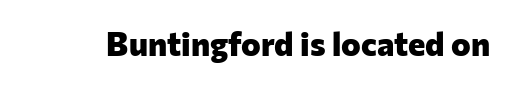
The image shows 33 px heavy sans-serif type, upright; set normal letter spacing, not underlined; low stroke contrast and a medium x-height.
